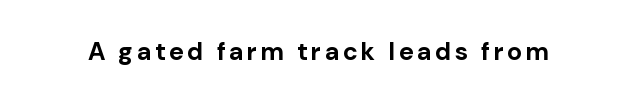
Q: Is the text bold? A: Yes.
Q: Is the text italic (slanted)? A: No, it is upright.
Q: Is the text underlined? A: No.
